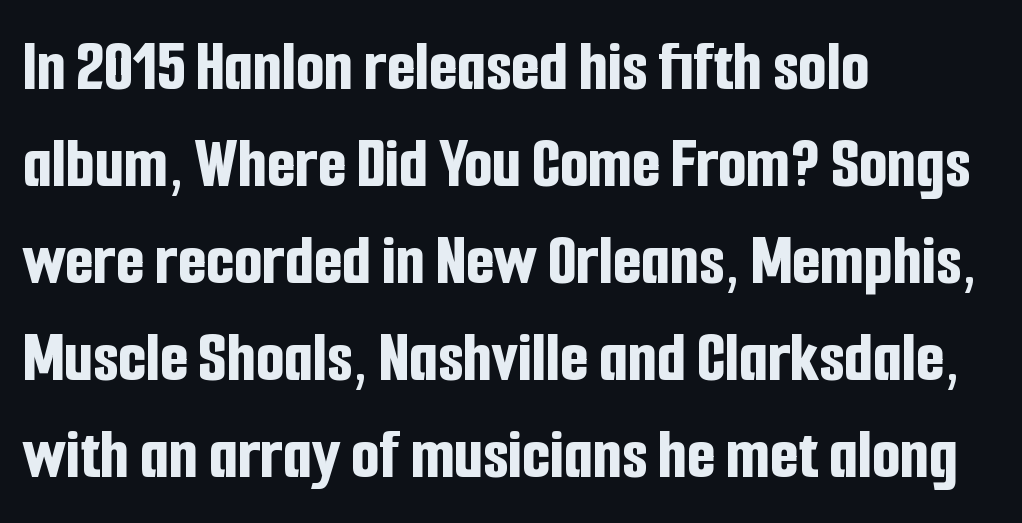
The image shows 73 px bold, condensed sans-serif type, upright; set left-aligned, normal line spacing (1.33x), normal letter spacing, not underlined; low stroke contrast and a medium x-height.
